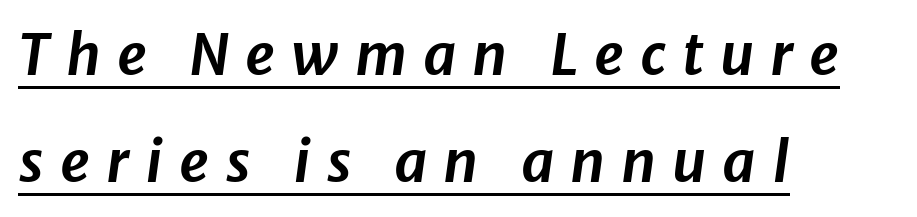
Each line of the rendering has a horizontal stroke beneath the glyphs. Spacing verdict: proportional, widths tailored to each character. If you drew a line through each stem, it would be angled. Each word looks stretched out because of the extra space between its letters. A classic flush-left, rag-right setting is used for this passage.
